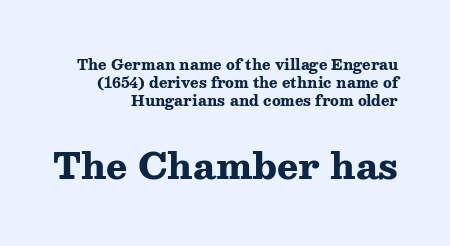
Only glyphs here, with clear space below each row. Reading down the column, the eye jumps a familiar distance to each next line. Alignment: flush right. Notice how the stems are strictly vertical — no italics here. If you squint, the bottom block still reads clearly — it's the larger of the two. The designer went with a serif here, giving each stem small feet.
